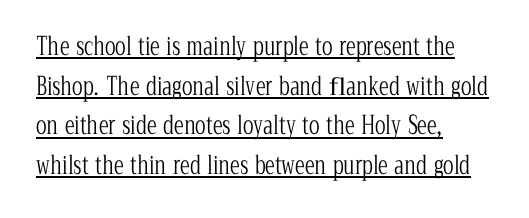
Q: Is the text bold? A: No.
Q: Is the text italic (slanted)? A: No, it is upright.
Q: Is the text underlined? A: Yes.
Q: How is the paragraph aligned? A: Left-aligned.
Q: Is the spacing between letters normal or unusually wide? A: Normal.
Q: Is the spacing between lines tight, normal or loose? A: Normal.
